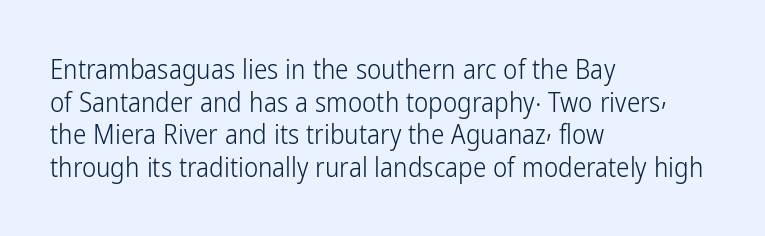
What stands out about the letter spacing? Nothing — it is the standard amount. This is not heavy type; no bold has been used. Just letters on the line, the space beneath them empty. Notice how the stems are strictly vertical — no italics here. This rendering uses left alignment, leaving the right contour irregular.
